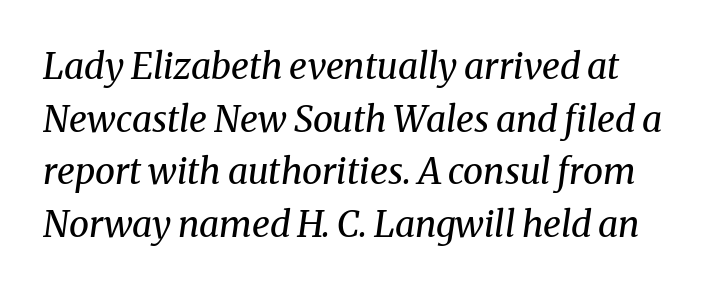
The rows are spaced the way most documents space them. Characters follow at the spacing the type designer built in. The rendering applies a slant to the glyphs. Nobody drew a line under any word here. The letters advance in unequal steps, a hallmark of proportional type. Is the type heavy? It reads as light-to-regular instead.
